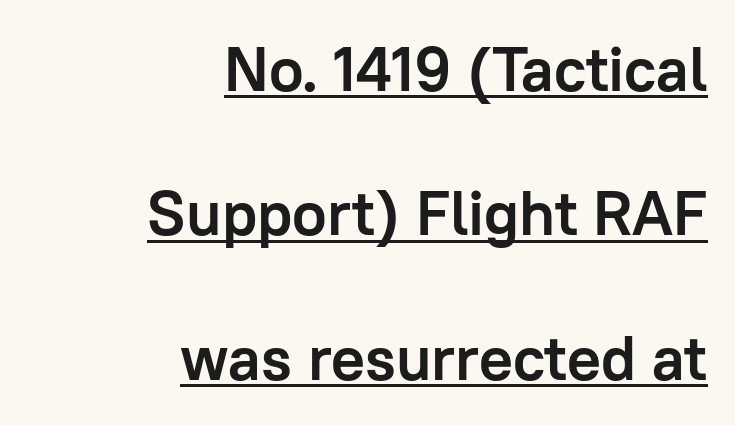
Upright lettering throughout. Widely set lines give the paragraph a tall, airy silhouette. This rendering leaves character spacing at its baseline value. Are there feet on the stems? There aren't — it's a sans. The typesetter has applied underlining to the passage shown. These words are printed bold, with thick strokes throughout.
